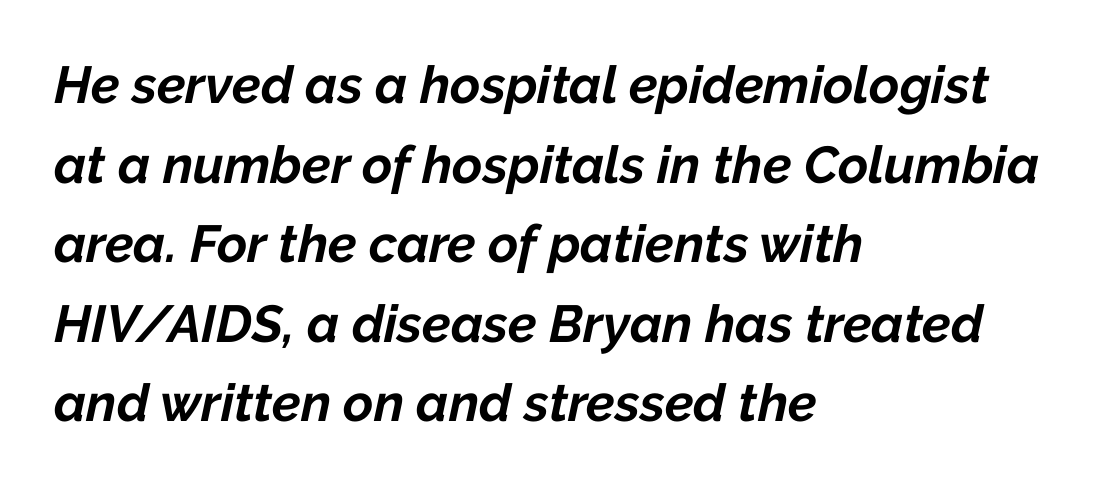
Q: Is the text bold? A: Yes.
Q: Is the text italic (slanted)? A: Yes, it leans right by about 12 degrees.
Q: Is the text underlined? A: No.
Q: How is the paragraph aligned? A: Left-aligned.
Q: Is the spacing between letters normal or unusually wide? A: Normal.
Q: Is the spacing between lines tight, normal or loose? A: Normal.
Q: Width (condensed, normal, or wide)? A: Normal.
Q: Stroke contrast? A: Low.
Q: x-height? A: Medium.
Q: Monospaced? A: No.
